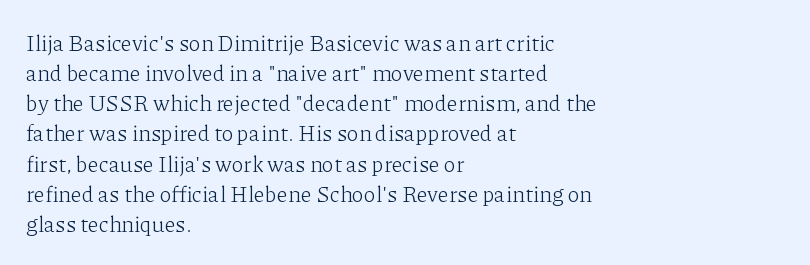
The image shows 22 px text type, upright; set left-aligned, normal line spacing (1.37x), normal letter spacing, not underlined.
